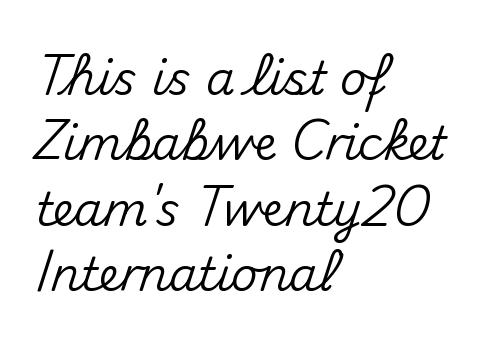
Any mark beneath the type? The region is blank. Interline gaps are of average width in this sample. Serifs: no, the terminals of the letterforms are clean. Line beginnings align vertically; line endings do not.
